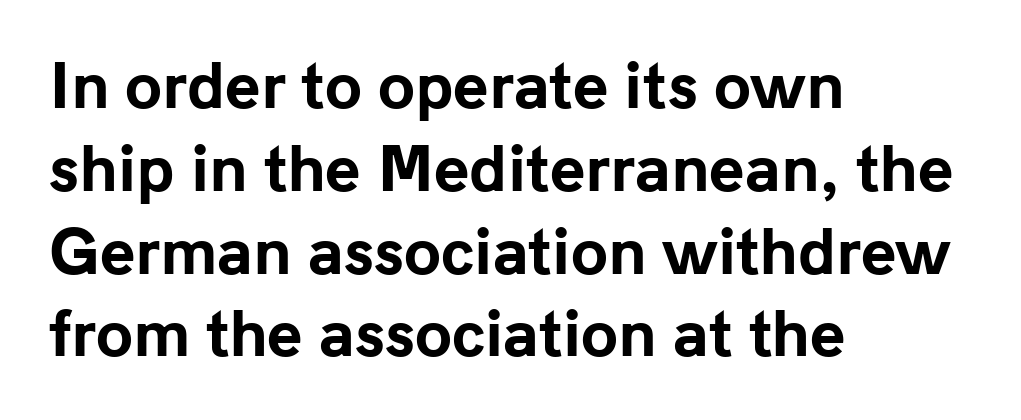
{"serif": "no", "italic": "no", "bold": "yes", "weight": "bold", "width": "normal", "stroke_contrast": "low", "x_height": "medium", "monospaced": "no", "underline": "no", "align": "left", "line_spacing": "normal", "line_spacing_ratio": 1.38, "letter_spacing": "normal", "letter_spacing_em": 0.0, "glyph_px": 60}
